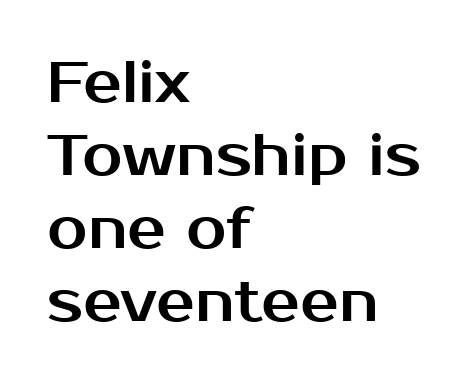
This rendering uses left alignment, leaving the right contour irregular. To sum up the face: it is a sans, with no serifs. The passage shown stacks its lines at a standard gap. Caption: standard tracking, unaltered. Note the varied advance widths — an 'i' is clearly narrower than an 'm'. Underline: absent.
